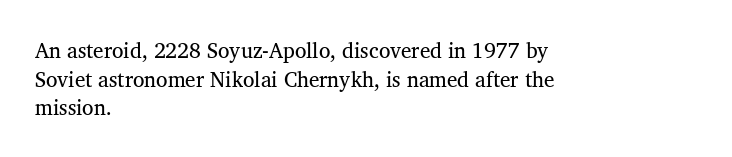
The image shows 21 px text type; set left-aligned, normal line spacing (1.36x), normal letter spacing, not underlined.
